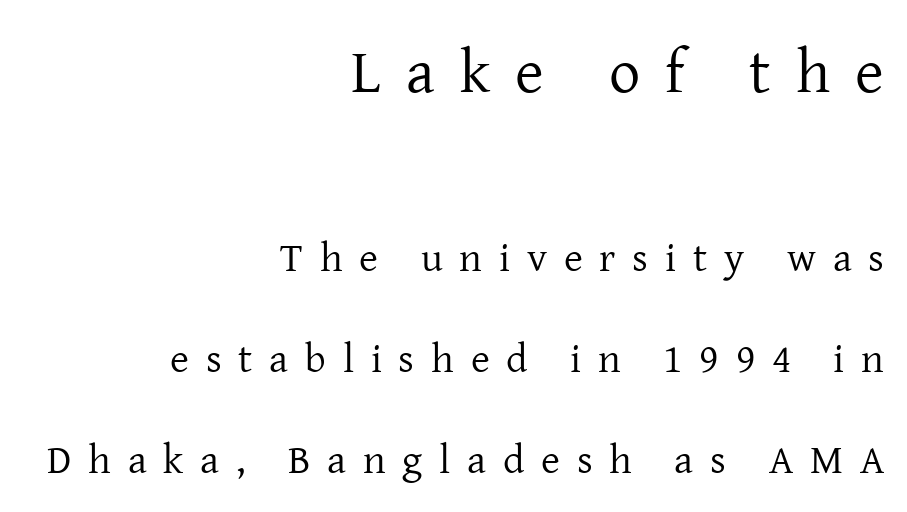
{"serif": "yes", "italic": "no", "bold": "no", "weight": "regular", "width": "normal", "stroke_contrast": "low", "x_height": "medium", "monospaced": "no", "underline": "no", "align": "right", "line_spacing": "loose", "line_spacing_ratio": 2.46, "letter_spacing": "wide", "letter_spacing_em": 0.41, "larger_block": "first", "size_ratio": 1.51, "glyph_px": 62}
